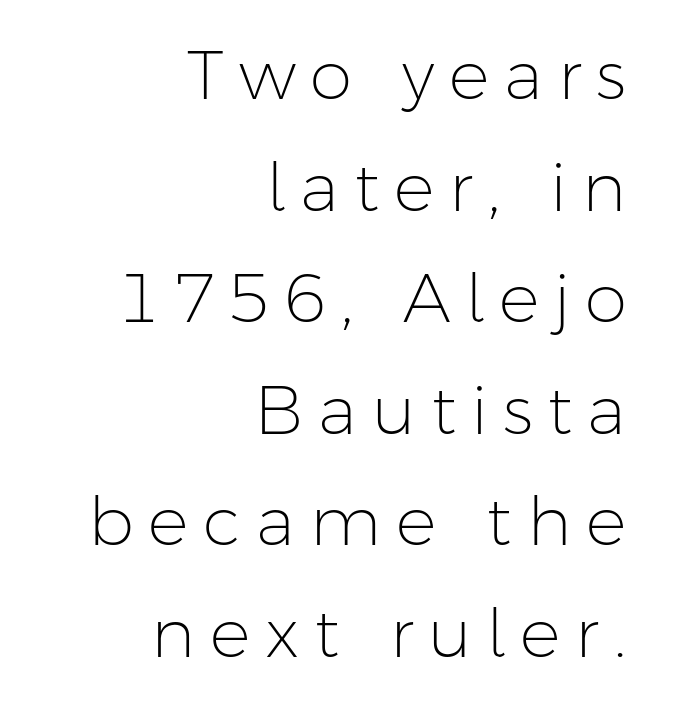
Q: Is the text bold? A: No.
Q: Is the text italic (slanted)? A: No, it is upright.
Q: Is the typeface a serif or a sans-serif typeface? A: Sans-serif.
Q: Is the text underlined? A: No.
Q: How is the paragraph aligned? A: Right-aligned.
Q: Is the spacing between letters normal or unusually wide? A: Unusually wide.
Q: Is the spacing between lines tight, normal or loose? A: Normal.
Q: Width (condensed, normal, or wide)? A: Normal.
Q: Stroke contrast? A: Low.
Q: x-height? A: Medium.
Q: Monospaced? A: No.
